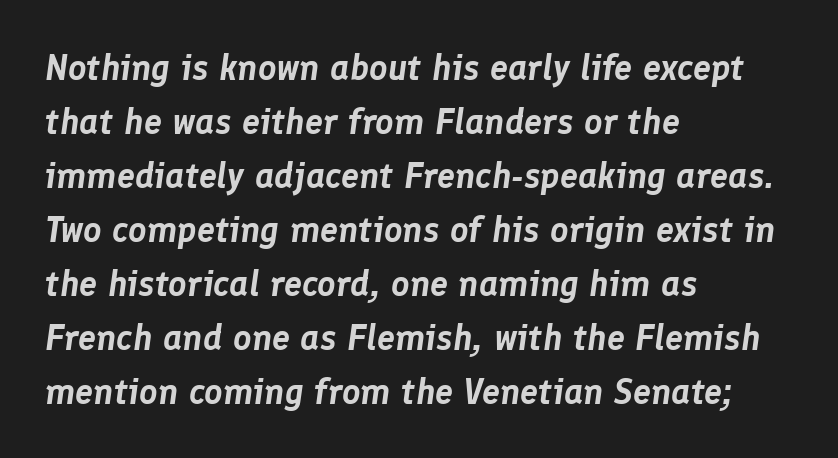
Default kerning and tracking; the words read as compact shapes. If you drew a ruler down the left edge, every line would touch it. Plain, unruled lines of type. Yep, that's italic — everything's leaning. Spacing verdict: proportional, widths tailored to each character. Leading matches the norm, producing a regular column.
